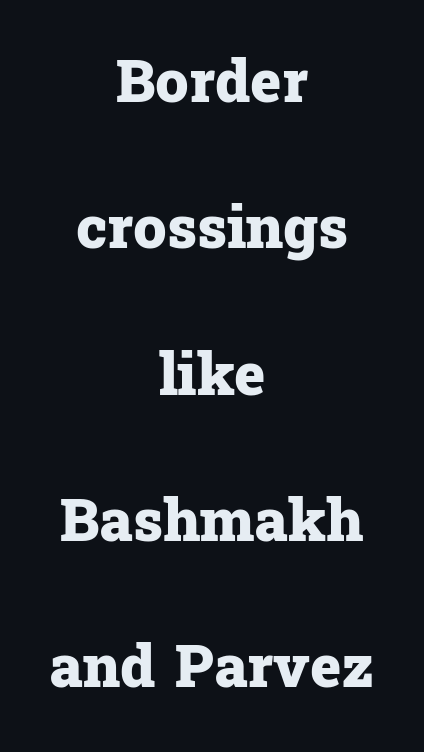
Q: Is the text bold? A: Yes.
Q: Is the text italic (slanted)? A: No, it is upright.
Q: Is the typeface a serif or a sans-serif typeface? A: Serif.
Q: Is the text underlined? A: No.
Q: How is the paragraph aligned? A: Centered.
Q: Is the spacing between letters normal or unusually wide? A: Normal.
Q: Is the spacing between lines tight, normal or loose? A: Loose.
Q: Width (condensed, normal, or wide)? A: Normal.
Q: Stroke contrast? A: Low.
Q: x-height? A: Medium.
Q: Monospaced? A: No.
